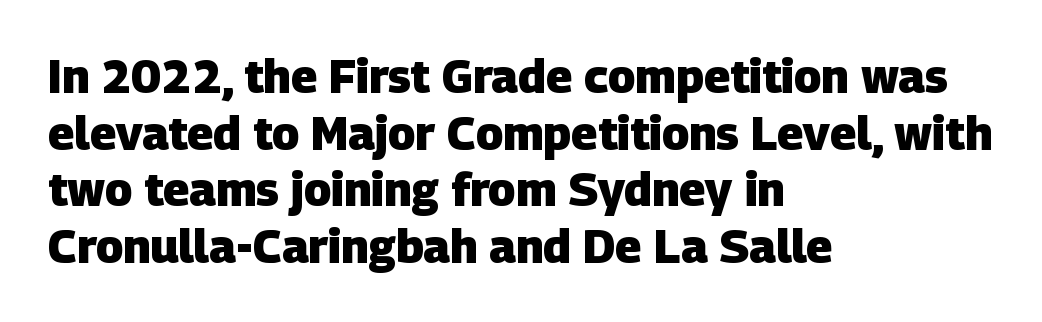
Q: Is the text bold? A: Yes.
Q: Is the typeface a serif or a sans-serif typeface? A: Sans-serif.
Q: Is the text underlined? A: No.
Q: How is the paragraph aligned? A: Left-aligned.
Q: Is the spacing between letters normal or unusually wide? A: Normal.
Q: Width (condensed, normal, or wide)? A: Normal.
Q: Stroke contrast? A: Low.
Q: x-height? A: Large.
Q: Monospaced? A: No.
